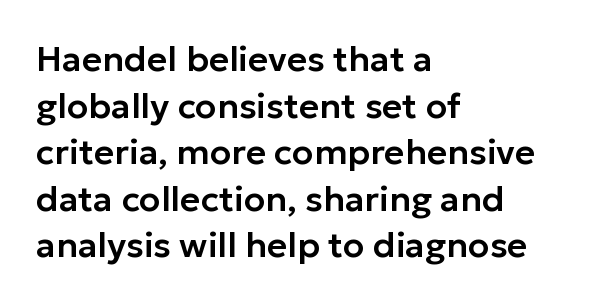
The image shows 35 px sans-serif type, upright; set left-aligned, normal line spacing (1.33x), normal letter spacing, not underlined; low stroke contrast and a medium x-height.
